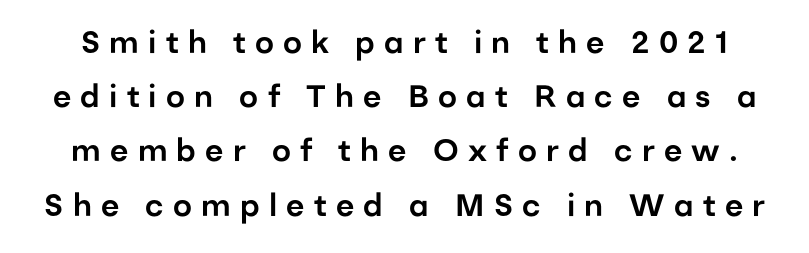
Q: Is the text italic (slanted)? A: No, it is upright.
Q: Is the typeface a serif or a sans-serif typeface? A: Sans-serif.
Q: Is the text underlined? A: No.
Q: Is the spacing between letters normal or unusually wide? A: Unusually wide.
Q: Width (condensed, normal, or wide)? A: Normal.
Q: Stroke contrast? A: Low.
Q: x-height? A: Medium.
Q: Monospaced? A: No.
